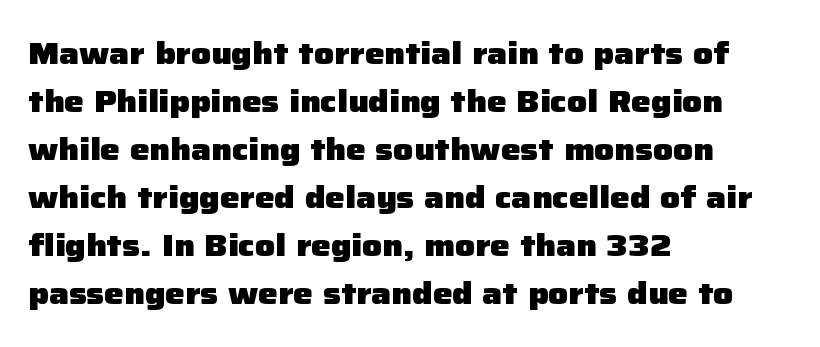
{"serif": "no", "italic": "no", "bold": "yes", "weight": "heavy", "width": "normal", "stroke_contrast": "low", "x_height": "medium", "monospaced": "no", "underline": "no", "align": "left", "line_spacing": "normal", "line_spacing_ratio": 1.55, "letter_spacing": "normal", "letter_spacing_em": 0.0, "glyph_px": 31}
